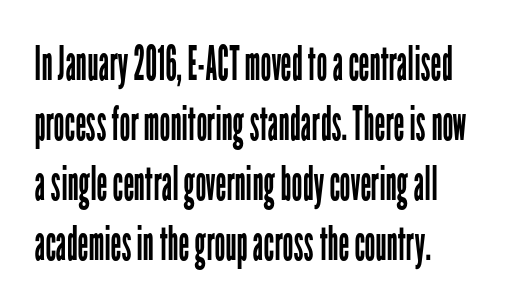
Q: Is the text bold? A: No.
Q: Is the text italic (slanted)? A: No, it is upright.
Q: Is the typeface a serif or a sans-serif typeface? A: Sans-serif.
Q: Is the text underlined? A: No.
Q: How is the paragraph aligned? A: Left-aligned.
Q: Is the spacing between letters normal or unusually wide? A: Normal.
Q: Is the spacing between lines tight, normal or loose? A: Normal.
Q: Width (condensed, normal, or wide)? A: Condensed.
Q: Stroke contrast? A: Low.
Q: x-height? A: Medium.
Q: Monospaced? A: No.
